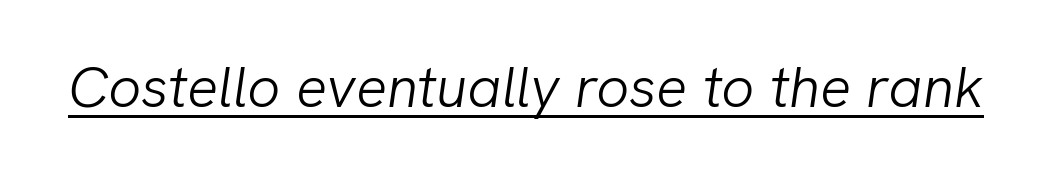
Q: Is the text bold? A: No.
Q: Is the text italic (slanted)? A: Yes, it leans right by about 8 degrees.
Q: Is the text underlined? A: Yes.
Q: Is the spacing between letters normal or unusually wide? A: Normal.
Q: Width (condensed, normal, or wide)? A: Normal.
Q: Stroke contrast? A: Low.
Q: x-height? A: Medium.
Q: Monospaced? A: No.
